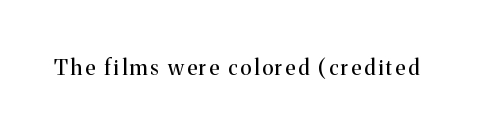
Q: Is the text bold? A: No.
Q: Is the text italic (slanted)? A: No, it is upright.
Q: Is the text underlined? A: No.
